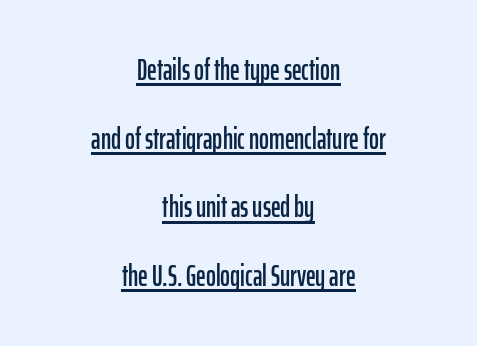
Underlined type. Regarding leading, the lines here are spaced well apart. I'd call this a sans setting — the letters go barefoot. Looks like regular typesetting: each glyph gets only the width it needs.
